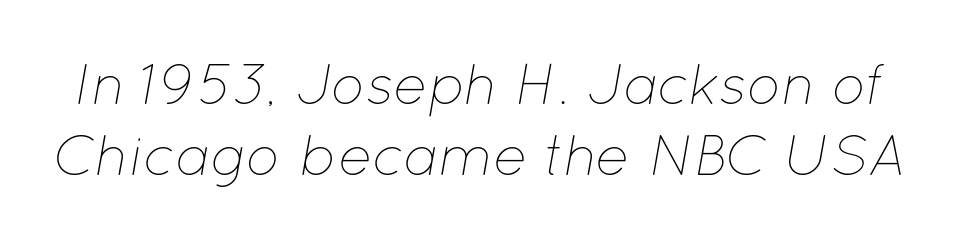
Q: Is the text bold? A: No.
Q: Is the text italic (slanted)? A: Yes, it leans right by about 12 degrees.
Q: Is the text underlined? A: No.
Q: Is the spacing between letters normal or unusually wide? A: Normal.
Q: Width (condensed, normal, or wide)? A: Normal.
Q: Stroke contrast? A: Low.
Q: x-height? A: Medium.
Q: Monospaced? A: No.
